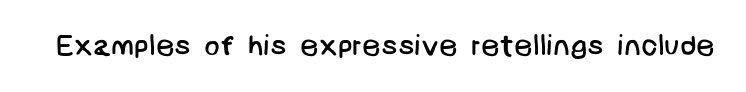
{"serif": "no", "bold": "no", "weight": "regular", "width": "normal", "stroke_contrast": "low", "x_height": "large", "underline": "no", "letter_spacing": "normal", "letter_spacing_em": 0.0, "glyph_px": 29}
